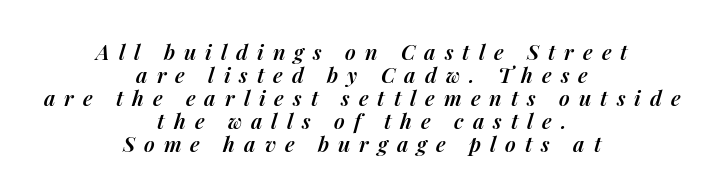
The image shows 21 px text type, italic (leaning right); set centered, tight line spacing (1.1x), unusually wide letter spacing (+0.43 em), not underlined.
